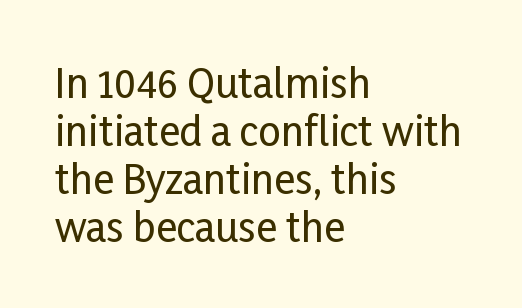
The image shows 40 px condensed sans-serif type, upright; set left-aligned, line spacing 1.2x, normal letter spacing, not underlined; low stroke contrast and a medium x-height.
